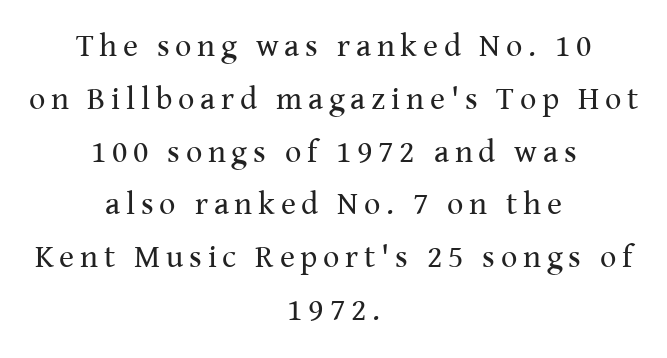
Q: Is the text bold? A: No.
Q: Is the text italic (slanted)? A: No, it is upright.
Q: Is the typeface a serif or a sans-serif typeface? A: Serif.
Q: Is the text underlined? A: No.
Q: How is the paragraph aligned? A: Centered.
Q: Is the spacing between lines tight, normal or loose? A: Normal.
Q: Width (condensed, normal, or wide)? A: Normal.
Q: Stroke contrast? A: Medium.
Q: x-height? A: Medium.
Q: Monospaced? A: No.
